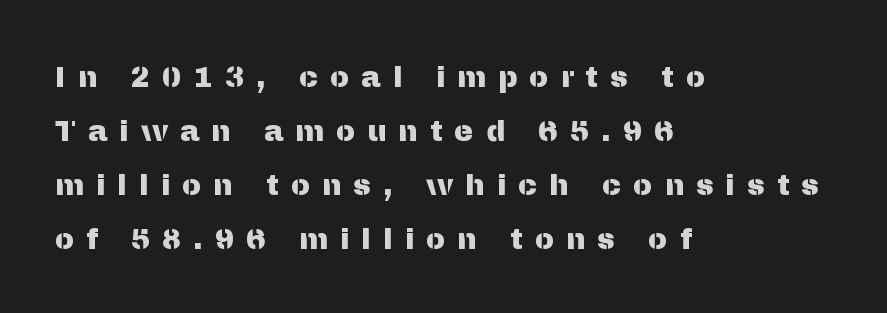
Q: Is the text italic (slanted)? A: No, it is upright.
Q: Is the typeface a serif or a sans-serif typeface? A: Sans-serif.
Q: Is the text underlined? A: No.
Q: How is the paragraph aligned? A: Left-aligned.
Q: Is the spacing between letters normal or unusually wide? A: Unusually wide.
Q: Width (condensed, normal, or wide)? A: Normal.
Q: Stroke contrast? A: Medium.
Q: x-height? A: Medium.
Q: Monospaced? A: No.
